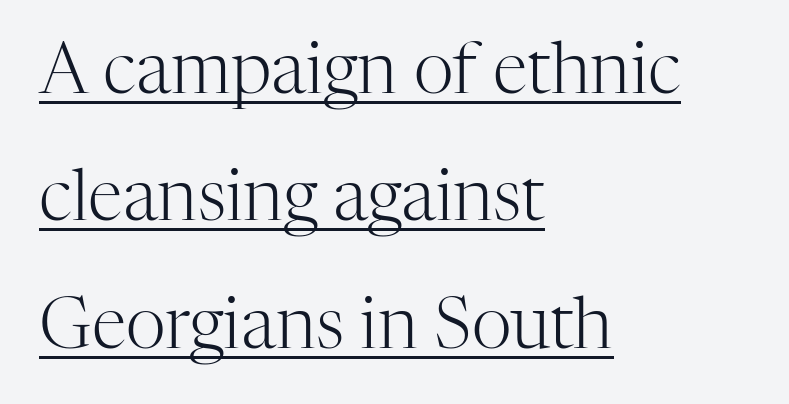
Q: Is the text bold? A: No.
Q: Is the text italic (slanted)? A: No, it is upright.
Q: Is the typeface a serif or a sans-serif typeface? A: Serif.
Q: Is the text underlined? A: Yes.
Q: How is the paragraph aligned? A: Left-aligned.
Q: Is the spacing between letters normal or unusually wide? A: Normal.
Q: Width (condensed, normal, or wide)? A: Normal.
Q: Stroke contrast? A: High.
Q: x-height? A: Medium.
Q: Monospaced? A: No.
